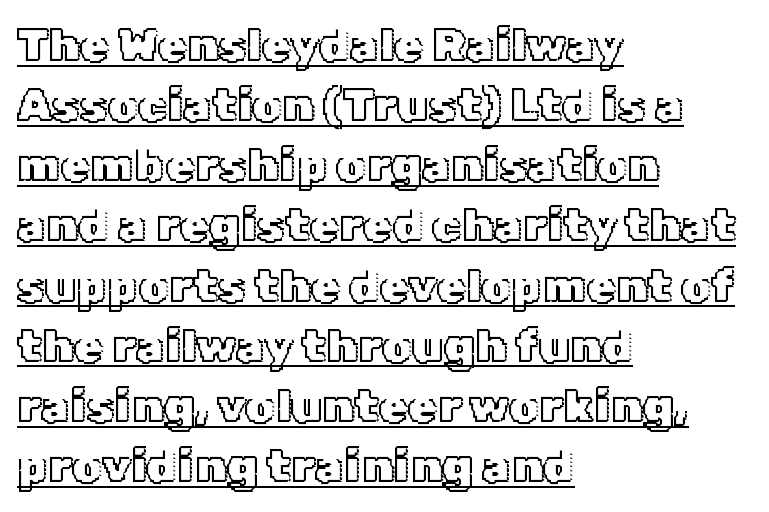
Q: Is the text italic (slanted)? A: No, it is upright.
Q: Is the text underlined? A: Yes.
Q: How is the paragraph aligned? A: Left-aligned.
Q: Is the spacing between letters normal or unusually wide? A: Normal.
Q: Is the spacing between lines tight, normal or loose? A: Normal.
Q: Width (condensed, normal, or wide)? A: Normal.
Q: x-height? A: Medium.
Q: Monospaced? A: No.
